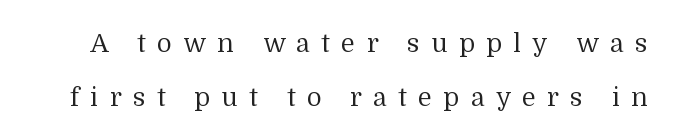
The image shows 26 px text type, upright; set loose line spacing (2.06x), unusually wide letter spacing (+0.43 em), not underlined.
